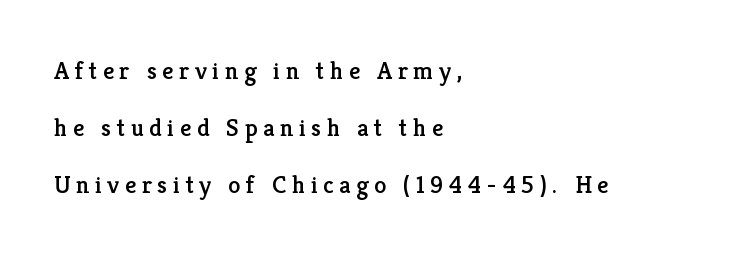
The image shows 25 px text type, upright; set left-aligned, loose line spacing (2.28x), unusually wide letter spacing (+0.22 em), not underlined.
